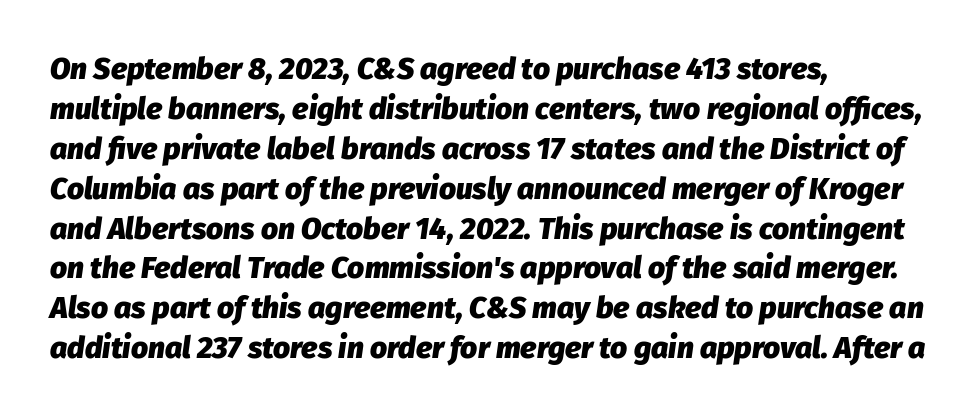
{"italic": "yes", "lean": "right", "slant_degrees": 8, "bold": "yes", "weight": "heavy", "width": "normal", "stroke_contrast": "low", "x_height": "medium", "monospaced": "no", "underline": "no", "align": "left", "line_spacing": "normal", "line_spacing_ratio": 1.33, "letter_spacing": "normal", "letter_spacing_em": 0.0, "glyph_px": 30}
